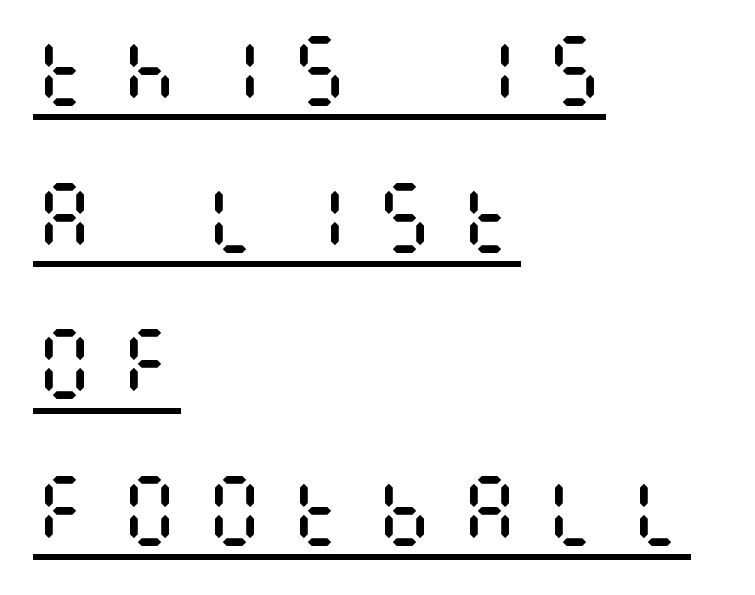
Characters follow at a spacing far wider than the type designer built in. This sample is left-justified, so line endings fall wherever the words run out. The glyphs are accompanied by a horizontal stroke just below them. Characters remain perfectly vertical along every line. The letters look calm and open, with moderate or lighter stems.
